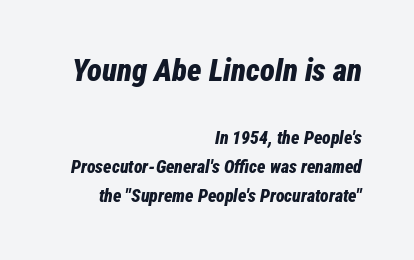
Tracking value appears to be zero — textbook default spacing. Does the leading feel generous? No, just average. Horizontally, the lines are justified to the trailing edge only. Underlining? Definitely not there. The font's italic variant was chosen for this text.
